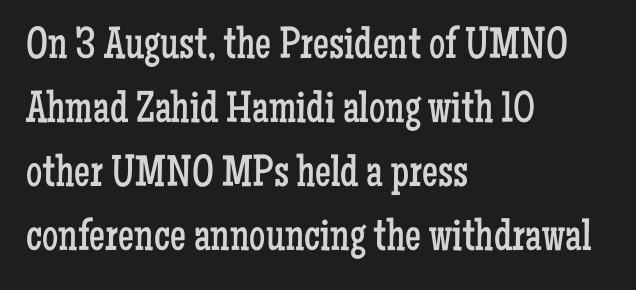
Q: Is the text bold? A: No.
Q: Is the text italic (slanted)? A: No, it is upright.
Q: Is the typeface a serif or a sans-serif typeface? A: Serif.
Q: Is the text underlined? A: No.
Q: How is the paragraph aligned? A: Left-aligned.
Q: Is the spacing between letters normal or unusually wide? A: Normal.
Q: Is the spacing between lines tight, normal or loose? A: Normal.
Q: Width (condensed, normal, or wide)? A: Condensed.
Q: Stroke contrast? A: Low.
Q: x-height? A: Medium.
Q: Monospaced? A: No.
